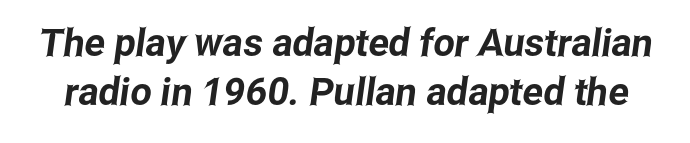
{"serif": "no", "width": "condensed", "stroke_contrast": "low", "x_height": "medium", "monospaced": "no", "underline": "no", "line_spacing": "normal", "line_spacing_ratio": 1.3, "letter_spacing": "normal", "letter_spacing_em": 0.0, "glyph_px": 38}
